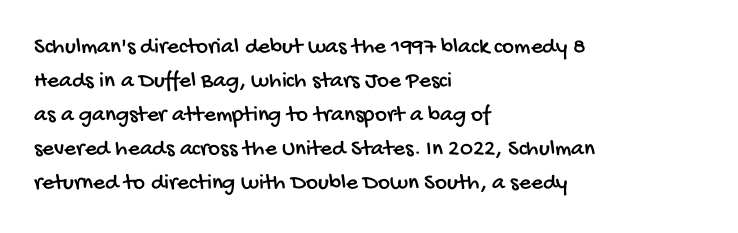
{"underline": "no", "align": "left", "line_spacing": "normal", "line_spacing_ratio": 1.48, "letter_spacing": "normal", "letter_spacing_em": 0.0, "glyph_px": 23}
